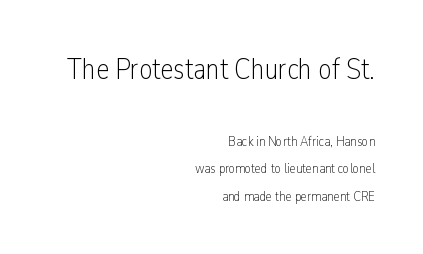
{"serif": "no", "italic": "no", "bold": "no", "weight": "light", "width": "condensed", "stroke_contrast": "low", "x_height": "medium", "monospaced": "no", "underline": "no", "align": "right", "line_spacing": "loose", "line_spacing_ratio": 1.96, "letter_spacing": "normal", "letter_spacing_em": 0.0, "larger_block": "first", "size_ratio": 2.14, "glyph_px": 30}
